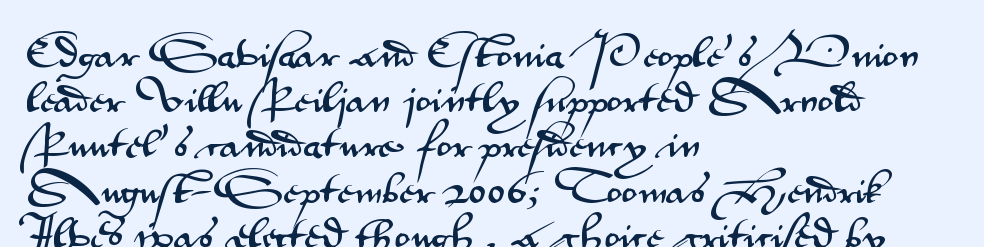
The image shows 33 px wide sans-serif type; set left-aligned, normal line spacing (1.37x), normal letter spacing, not underlined; medium stroke contrast and a small x-height.
